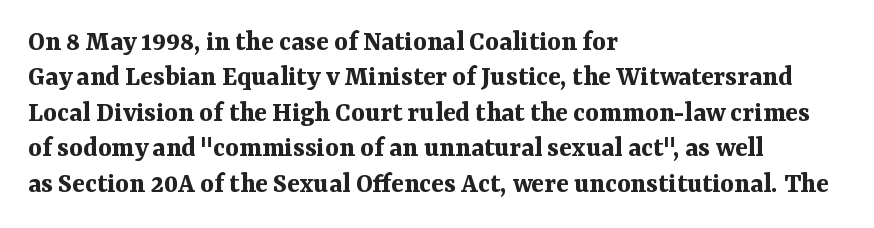
Q: Is the text bold? A: Yes.
Q: Is the text italic (slanted)? A: No, it is upright.
Q: Is the typeface a serif or a sans-serif typeface? A: Serif.
Q: Is the text underlined? A: No.
Q: How is the paragraph aligned? A: Left-aligned.
Q: Is the spacing between letters normal or unusually wide? A: Normal.
Q: Width (condensed, normal, or wide)? A: Normal.
Q: Stroke contrast? A: Medium.
Q: x-height? A: Medium.
Q: Monospaced? A: No.
